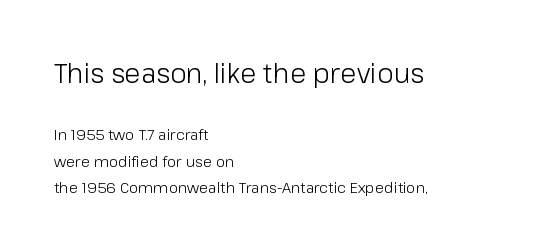
{"italic": "no", "bold": "no", "underline": "no", "align": "left", "line_spacing_ratio": 1.76, "letter_spacing": "normal", "letter_spacing_em": 0.0, "larger_block": "first", "size_ratio": 1.8, "glyph_px": 27}
